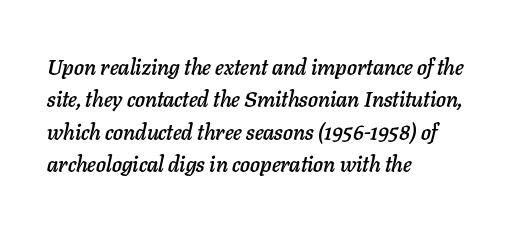
The image shows 22 px text type, italic (leaning right); set left-aligned, normal line spacing (1.47x), normal letter spacing, not underlined.
